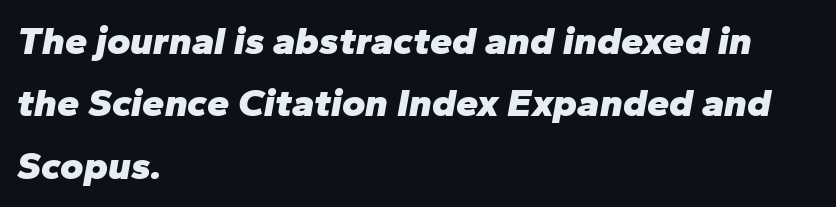
Quick note: italic. On the weight axis this lands at bold, roughly 700. A normal amount of white space separates one row of letters from the next. Horizontal alignment here is leftward, the default for most running prose. The specimen omits any rule beneath the text block's lines. A typesetter would call this zero additional tracking.
